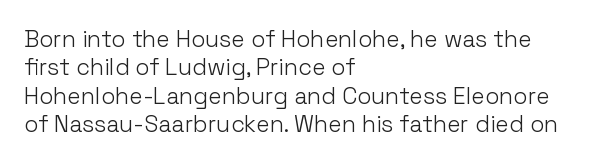
Nobody touched the tracking dial on this one. Visually the block forms a straight wall on the left and a jagged coastline on the right. Posture: upright roman. Beneath every word, the page is bare.
